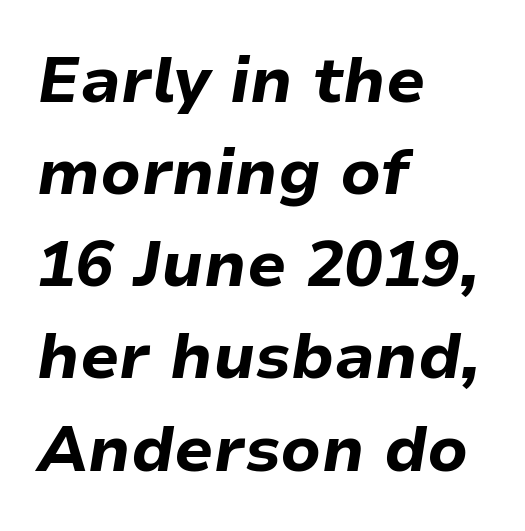
Q: Is the text bold? A: Yes.
Q: Is the text italic (slanted)? A: Yes, it leans right by about 9 degrees.
Q: Is the text underlined? A: No.
Q: How is the paragraph aligned? A: Left-aligned.
Q: Is the spacing between letters normal or unusually wide? A: Normal.
Q: Is the spacing between lines tight, normal or loose? A: Normal.
Q: Width (condensed, normal, or wide)? A: Normal.
Q: Stroke contrast? A: Low.
Q: x-height? A: Medium.
Q: Monospaced? A: No.
